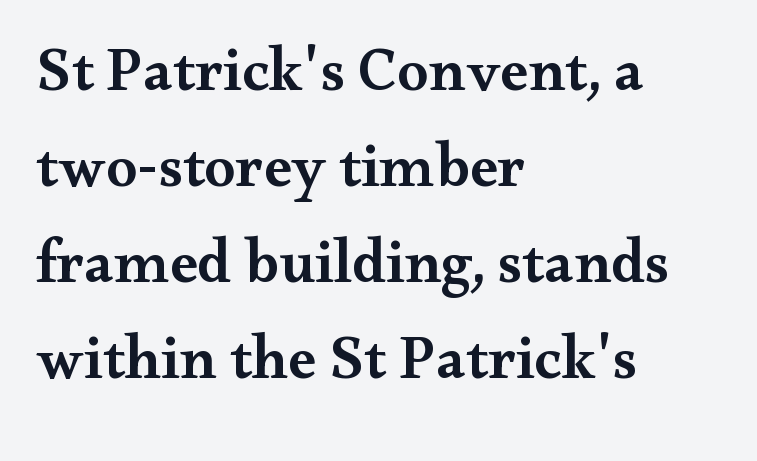
{"serif": "yes", "italic": "no", "bold": "semi", "weight": "semibold", "width": "wide", "stroke_contrast": "medium", "x_height": "small", "monospaced": "no", "underline": "no", "align": "left", "line_spacing": "normal", "line_spacing_ratio": 1.55, "letter_spacing": "normal", "letter_spacing_em": 0.0, "glyph_px": 62}
